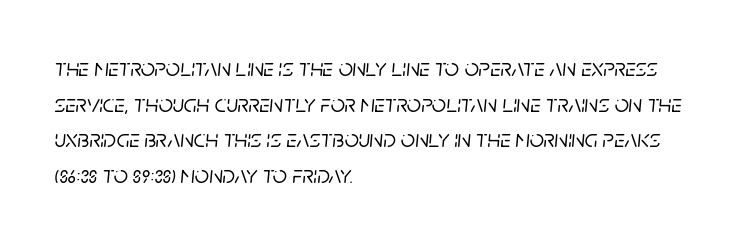
One glance says typical: line gaps are just what's usual. Tall strokes in this sample are angled rather than plumb. Letter spacing: default. Clear beneath every line of the passage. The passage is arranged the way most books set body copy — flush left.
